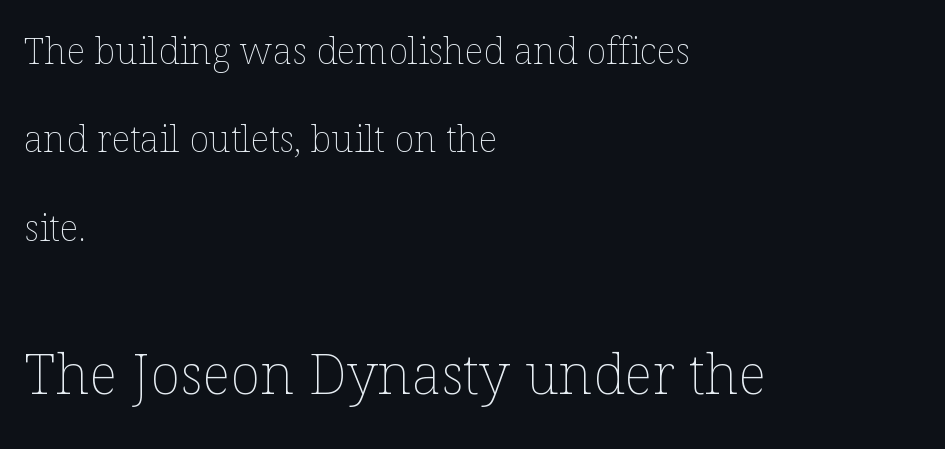
Q: Is the text bold? A: No.
Q: Is the text italic (slanted)? A: No, it is upright.
Q: Is the text underlined? A: No.
Q: How is the paragraph aligned? A: Left-aligned.
Q: Is the spacing between letters normal or unusually wide? A: Normal.
Q: Is the spacing between lines tight, normal or loose? A: Loose.
Q: Which block of text is set in a larger size, the first (top) or the second (bottom)? A: The second (bottom) one.
Q: Width (condensed, normal, or wide)? A: Normal.
Q: Stroke contrast? A: Low.
Q: x-height? A: Medium.
Q: Monospaced? A: No.
